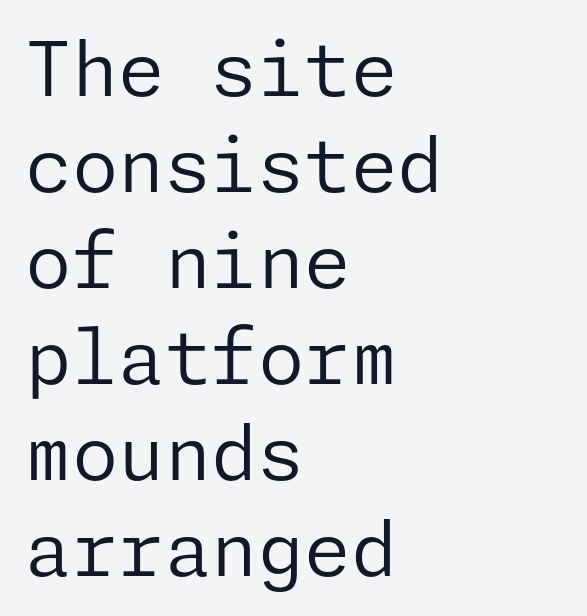
Alignment: flush left. The designer left line spacing at the default. The letters stand upright; this is a roman face. Look at the bottom of the vertical strokes: they stop flat, with no serifs.
